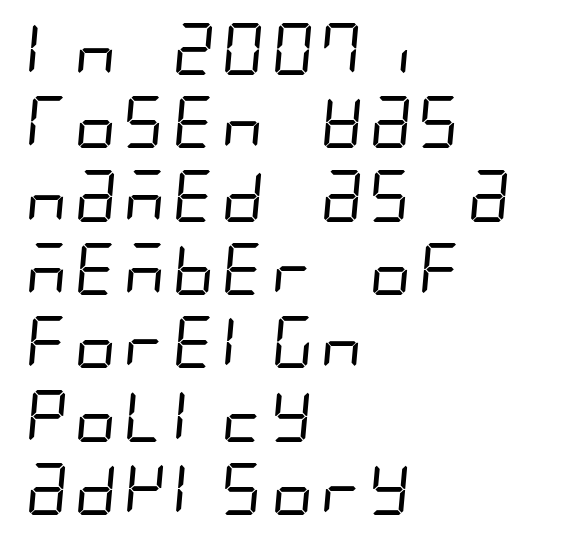
{"serif": "no", "bold": "no", "weight": "regular", "width": "condensed", "stroke_contrast": "low", "x_height": "large", "underline": "no", "align": "left", "line_spacing": "normal", "line_spacing_ratio": 1.41, "letter_spacing": "normal", "letter_spacing_em": 0.0, "glyph_px": 52}
